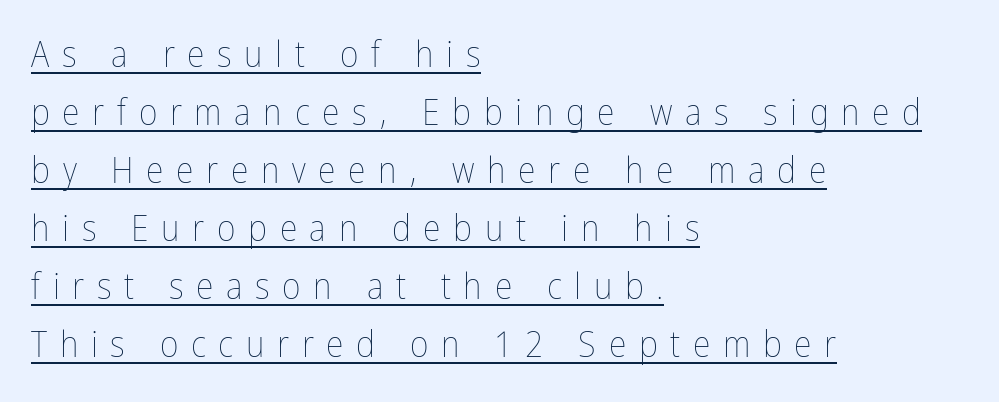
{"italic": "no", "bold": "no", "weight": "thin", "width": "condensed", "stroke_contrast": "low", "x_height": "medium", "monospaced": "no", "underline": "yes", "align": "left", "line_spacing": "normal", "line_spacing_ratio": 1.61, "letter_spacing": "wide", "letter_spacing_em": 0.35, "glyph_px": 36}
